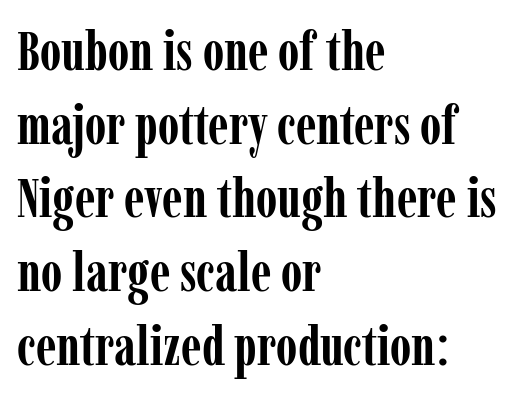
The image shows 55 px semibold, condensed serif type, upright; set left-aligned, normal line spacing (1.34x), normal letter spacing, not underlined; low stroke contrast and a medium x-height.
